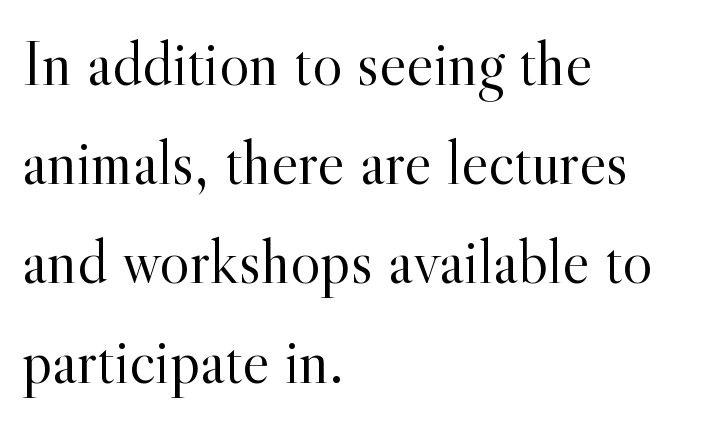
The image shows 64 px light serif type, upright; set left-aligned, normal line spacing (1.55x), normal letter spacing, not underlined; a small x-height.
